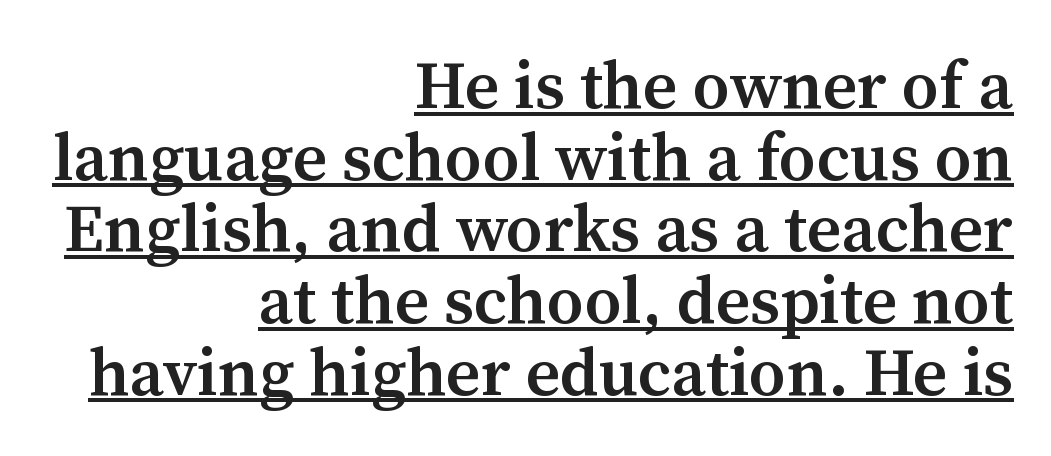
{"serif": "yes", "italic": "no", "bold": "semi", "weight": "semibold", "width": "normal", "stroke_contrast": "medium", "x_height": "medium", "monospaced": "no", "underline": "yes", "align": "right", "line_spacing": "tight", "line_spacing_ratio": 1.07, "letter_spacing": "normal", "letter_spacing_em": 0.0, "glyph_px": 67}
